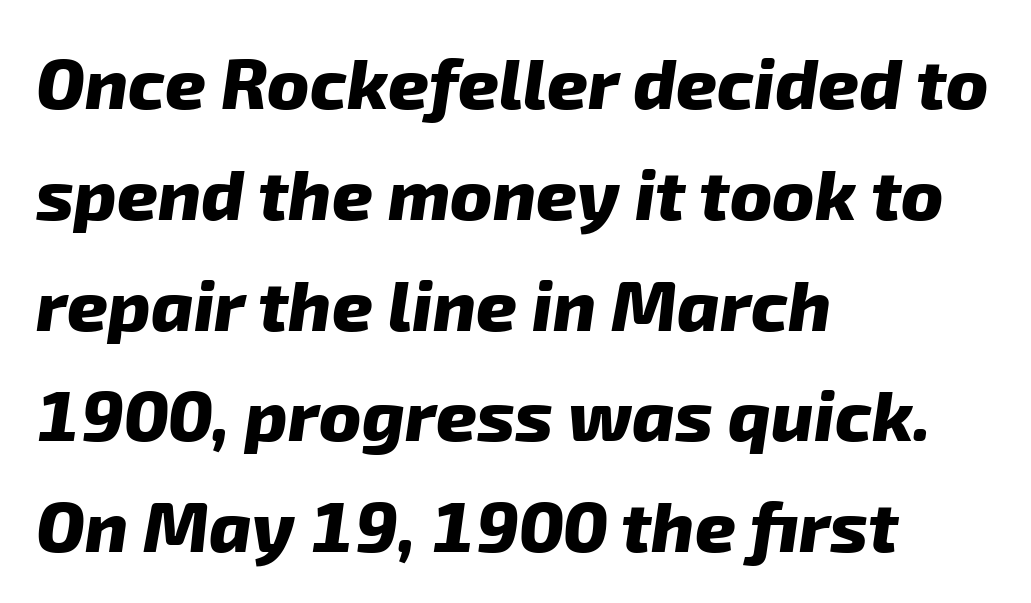
There is no visible air inserted between adjacent glyphs. The face used here is proportionally spaced, like ordinary book or web type. A full-strength bold gives these letters their thick strokes. The rendering anchors every line to the left-hand side.
